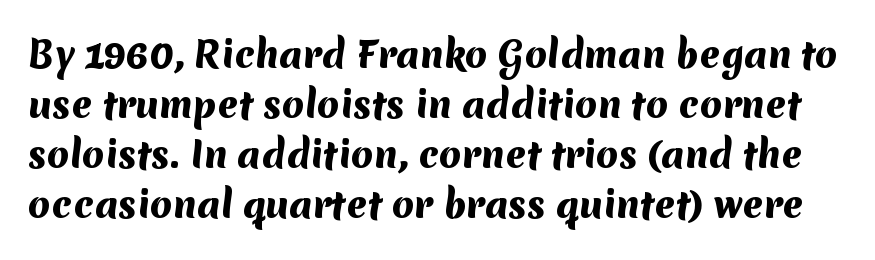
The image shows 36 px heavy sans-serif type; set normal line spacing (1.39x), normal letter spacing, not underlined; medium stroke contrast and a medium x-height.
